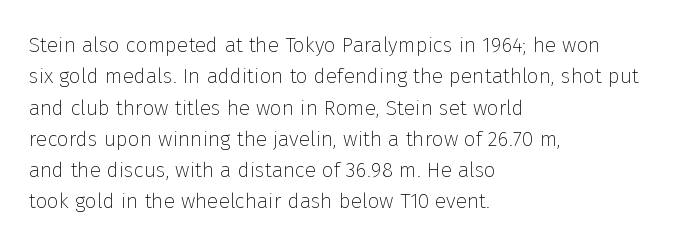
The image shows 21 px text type, upright; set left-aligned, normal line spacing (1.49x), normal letter spacing, not underlined.
